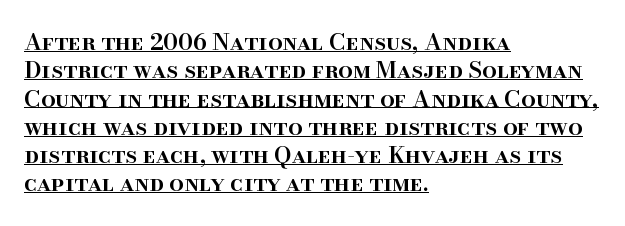
Q: Is the text bold? A: Semi-bold.
Q: Is the text italic (slanted)? A: No, it is upright.
Q: Is the text underlined? A: Yes.
Q: How is the paragraph aligned? A: Left-aligned.
Q: Is the spacing between letters normal or unusually wide? A: Normal.
